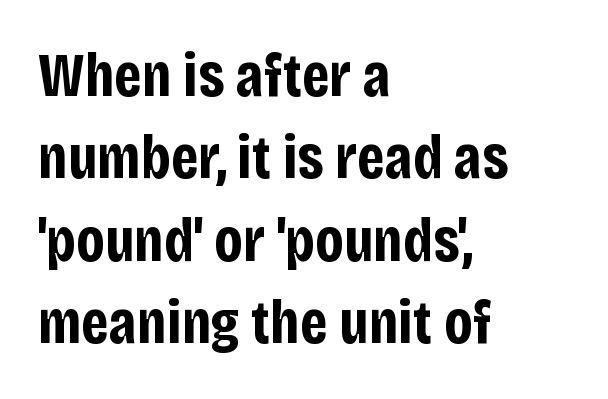
The passage shown is emphatically bold. The area under the type is left untouched. Each line starts at the same left margin while the right side varies. A typesetter would label this face a sans.
